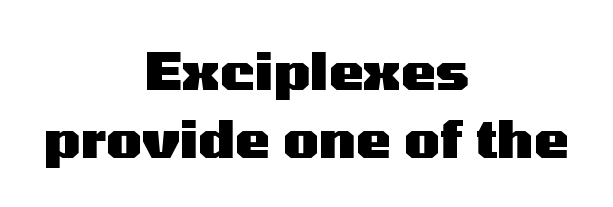
Glyph-to-glyph distance matches everyday printed text. Evenly set lines give the paragraph a standard silhouette. The passage shown is typeset with a sans-serif family. Ascenders rise straight up at ninety degrees. The space directly below the letters is spotless. The passage shown is typed in a proportional face where columns would drift.
